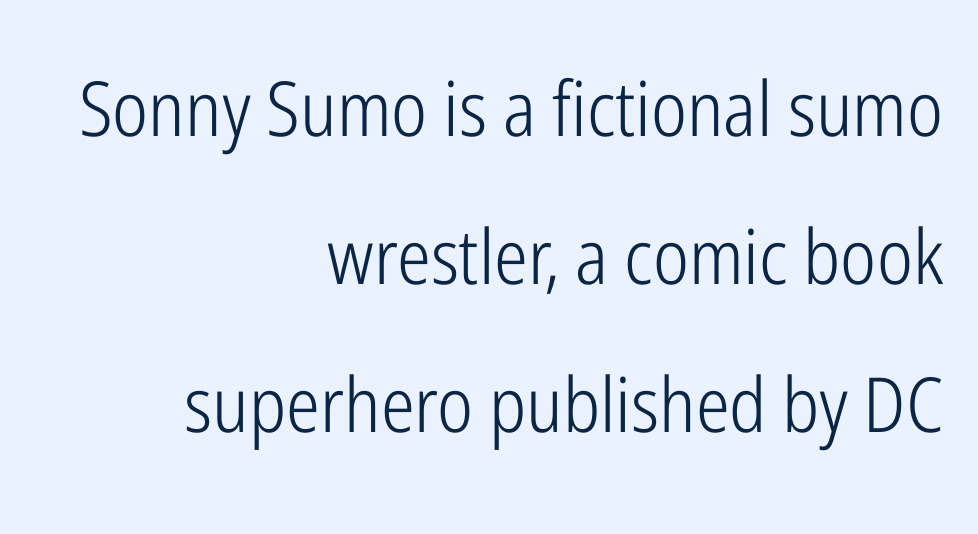
These lines are rendered in a variable-pitch font. Widely set lines give the paragraph a tall, airy silhouette. Caption: standard tracking, unaltered. Line endings align vertically; line beginnings do not. The gap between lines stays unmarked.
